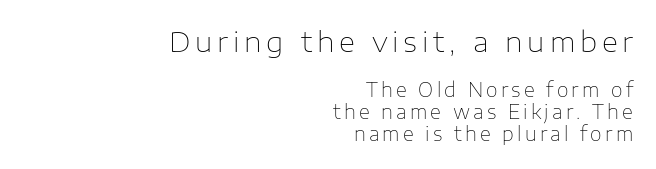
{"serif": "no", "italic": "no", "bold": "no", "weight": "thin", "width": "normal", "stroke_contrast": "low", "x_height": "medium", "monospaced": "no", "underline": "no", "align": "right", "line_spacing": "tight", "line_spacing_ratio": 1.14, "larger_block": "first", "size_ratio": 1.47, "glyph_px": 28}
